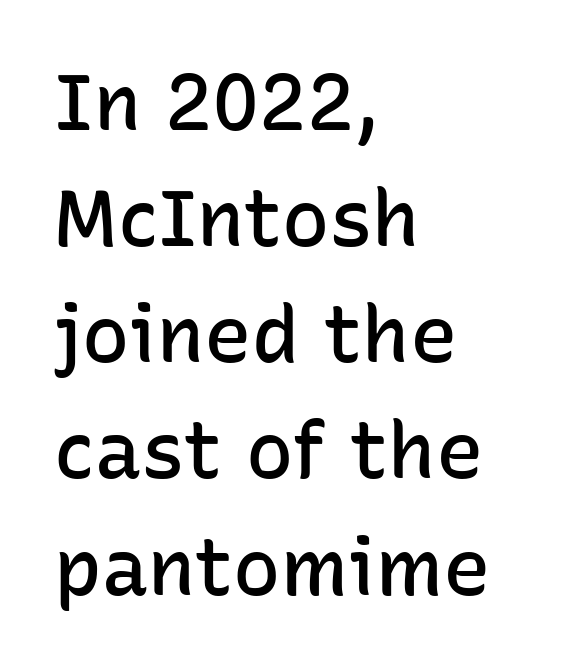
{"serif": "no", "italic": "no", "bold": "semi", "weight": "semibold", "width": "normal", "stroke_contrast": "low", "x_height": "medium", "monospaced": "no", "underline": "no", "align": "left", "line_spacing": "normal", "line_spacing_ratio": 1.47, "letter_spacing": "normal", "letter_spacing_em": 0.0, "glyph_px": 79}
